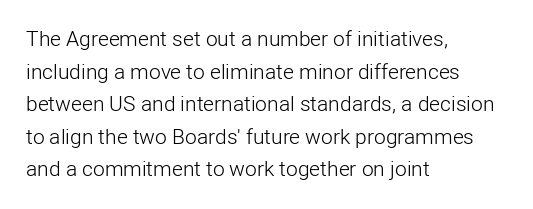
Q: Is the text bold? A: No.
Q: Is the text italic (slanted)? A: No, it is upright.
Q: Is the text underlined? A: No.
Q: How is the paragraph aligned? A: Left-aligned.
Q: Is the spacing between letters normal or unusually wide? A: Normal.
Q: Is the spacing between lines tight, normal or loose? A: Normal.
